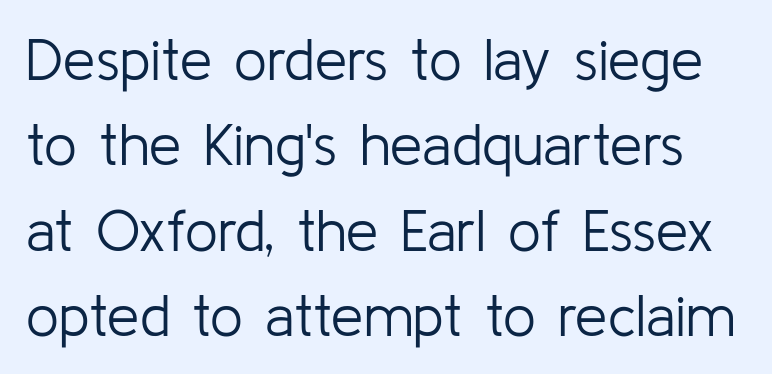
In terms of leading, this rendering sits right in the middle. Glance below the letters and you will spot only blank space. Each letter's strokes conclude bluntly, with no projecting serifs. This sample uses plain, unmodified letter spacing. This sample has the flowing, uneven cadence of proportional lettering. No chunkiness to these letters — they're not bold.
